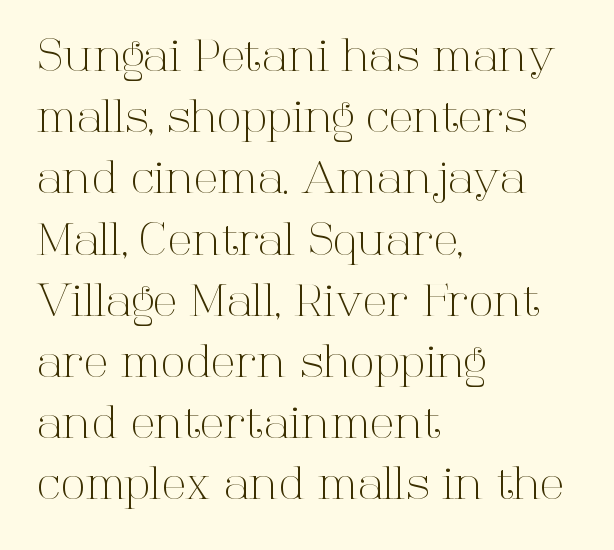
The image shows 45 px light serif type, upright; set left-aligned, normal line spacing (1.36x), normal letter spacing, not underlined; high stroke contrast and a medium x-height.
